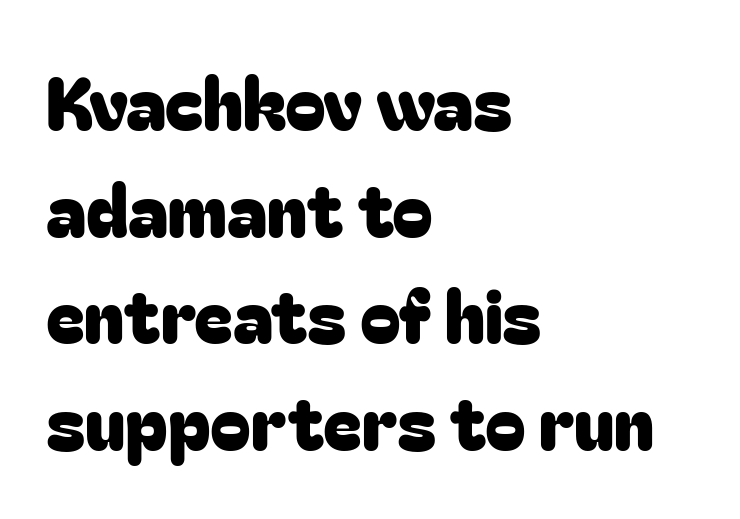
The letters carry no serifs — their stems end cleanly without finishing strokes. Looks like regular typesetting: each glyph gets only the width it needs. A roman cut, with each character standing at attention. The rendering uses a moderate line-height, typical for paragraphs. This rendering uses left alignment, leaving the right contour irregular. A bare baseline throughout the passage.
